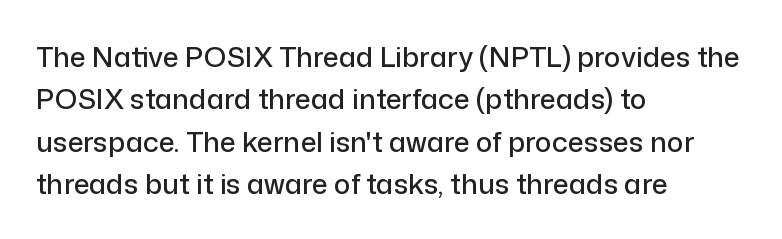
Q: Is the text italic (slanted)? A: No, it is upright.
Q: Is the typeface a serif or a sans-serif typeface? A: Sans-serif.
Q: Is the text underlined? A: No.
Q: How is the paragraph aligned? A: Left-aligned.
Q: Is the spacing between letters normal or unusually wide? A: Normal.
Q: Is the spacing between lines tight, normal or loose? A: Normal.
Q: Width (condensed, normal, or wide)? A: Normal.
Q: Stroke contrast? A: Low.
Q: x-height? A: Medium.
Q: Monospaced? A: No.
